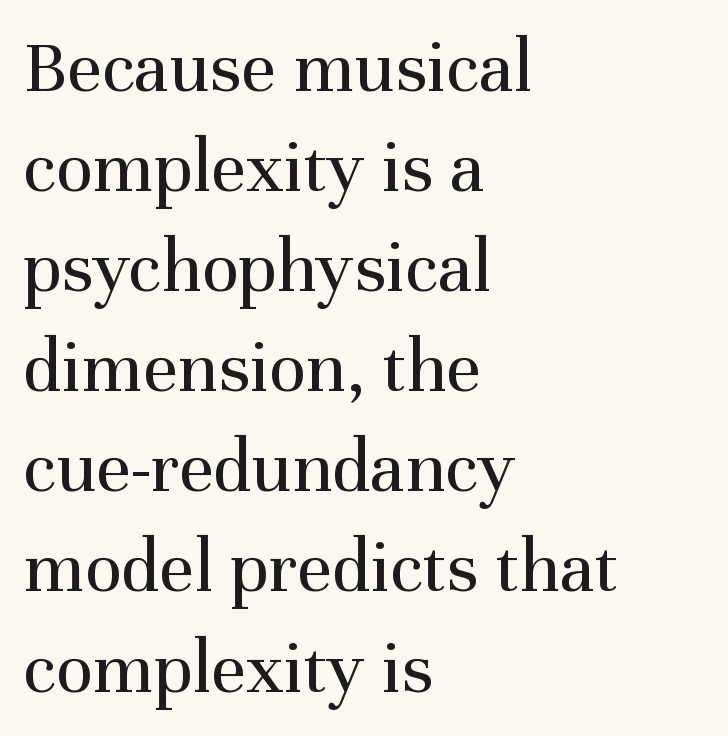
{"serif": "yes", "italic": "no", "bold": "no", "weight": "regular", "width": "normal", "stroke_contrast": "medium", "x_height": "medium", "monospaced": "no", "underline": "no", "align": "left", "line_spacing": "normal", "line_spacing_ratio": 1.3, "letter_spacing": "normal", "letter_spacing_em": 0.0, "glyph_px": 77}
